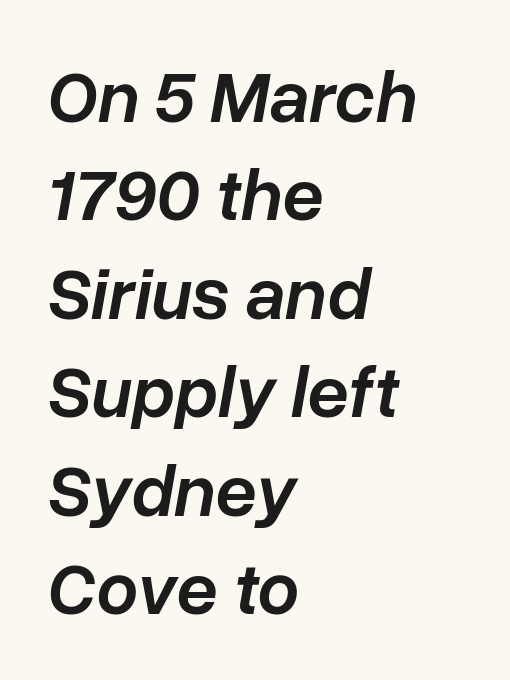
The image shows 74 px semibold type, italic (leaning right); set left-aligned, normal line spacing (1.33x), normal letter spacing, not underlined; low stroke contrast and a medium x-height.
